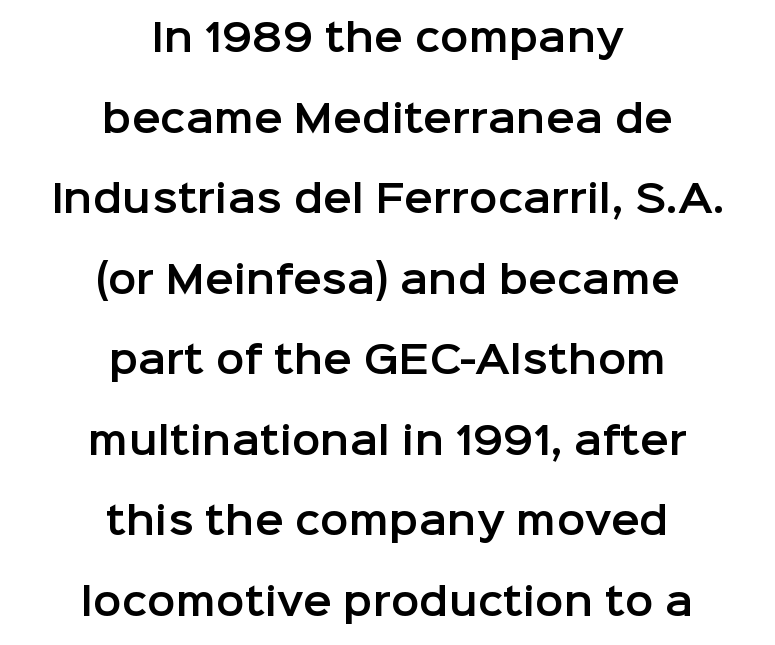
Q: Is the text italic (slanted)? A: No, it is upright.
Q: Is the typeface a serif or a sans-serif typeface? A: Sans-serif.
Q: Is the text underlined? A: No.
Q: How is the paragraph aligned? A: Centered.
Q: Is the spacing between letters normal or unusually wide? A: Normal.
Q: Is the spacing between lines tight, normal or loose? A: Loose.
Q: Width (condensed, normal, or wide)? A: Normal.
Q: Stroke contrast? A: Low.
Q: x-height? A: Medium.
Q: Monospaced? A: No.
